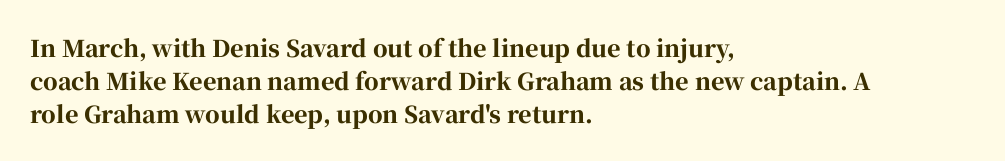
The image shows 23 px bold type, upright; set left-aligned, normal line spacing (1.44x), normal letter spacing, not underlined.
